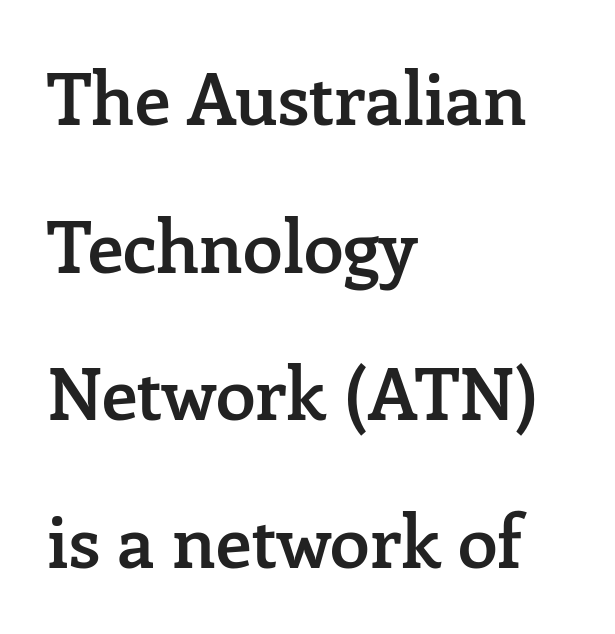
These lines are set flush left with a ragged right edge. The face used here is proportionally spaced, like ordinary book or web type. A bare baseline throughout the passage. You could fit nearly another row in the gap between these rows.
